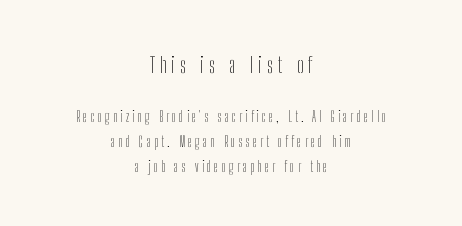
The image shows 22 px text type, upright; set centered, line spacing 1.78x, unusually wide letter spacing (+0.23 em), not underlined; the first (top) block is 1.57x larger.
